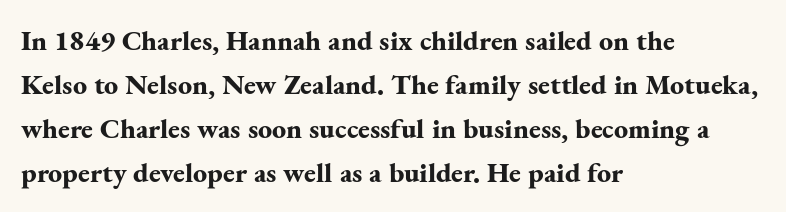
Q: Is the text bold? A: Yes.
Q: Is the text italic (slanted)? A: No, it is upright.
Q: Is the typeface a serif or a sans-serif typeface? A: Serif.
Q: Is the text underlined? A: No.
Q: How is the paragraph aligned? A: Left-aligned.
Q: Is the spacing between letters normal or unusually wide? A: Normal.
Q: Is the spacing between lines tight, normal or loose? A: Normal.
Q: Width (condensed, normal, or wide)? A: Normal.
Q: Stroke contrast? A: Medium.
Q: x-height? A: Small.
Q: Monospaced? A: No.
